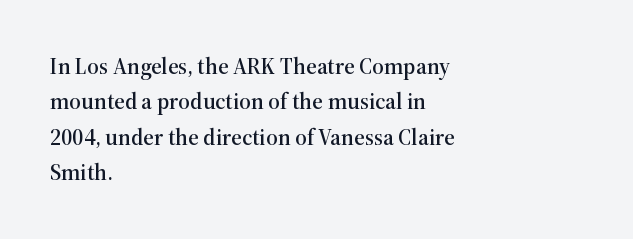
The image shows 23 px text type, upright; set left-aligned, normal line spacing (1.54x), normal letter spacing, not underlined.
